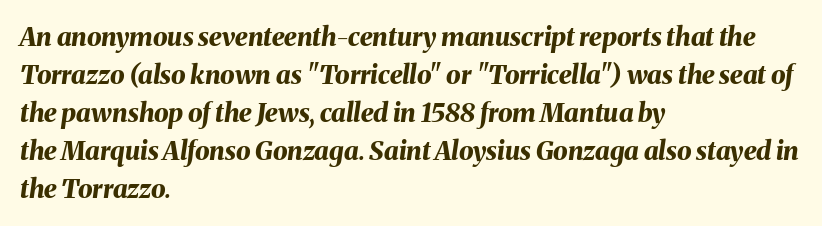
The image shows 26 px bold type, italic (leaning right); set left-aligned, normal line spacing (1.46x), normal letter spacing, not underlined.
